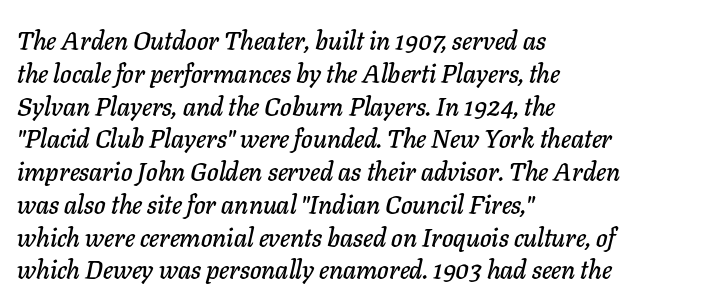
Q: Is the text italic (slanted)? A: Yes, it leans right by about 11 degrees.
Q: Is the text underlined? A: No.
Q: How is the paragraph aligned? A: Left-aligned.
Q: Is the spacing between letters normal or unusually wide? A: Normal.
Q: Is the spacing between lines tight, normal or loose? A: Normal.
